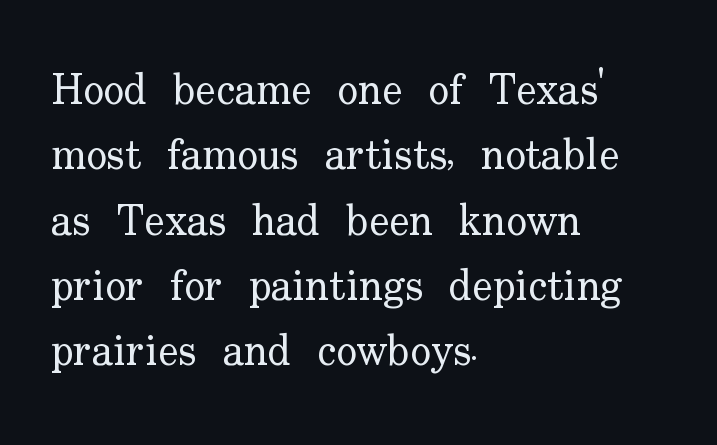
Varying glyph widths throughout — classic text-font behaviour. The foot of each line stays bare and open. Ascenders rise straight up at ninety degrees. Vertically, the passage feels balanced, rows spaced as you'd expect. Stroke mass is kept to a normal reading level or below.
